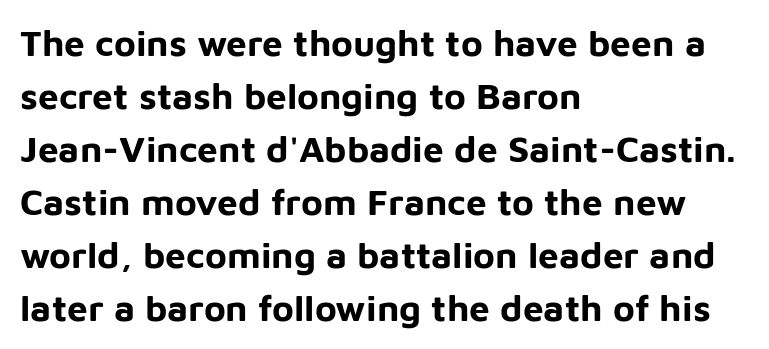
The image shows 37 px bold sans-serif type, upright; set left-aligned, normal line spacing (1.43x), normal letter spacing, not underlined; low stroke contrast and a medium x-height.
